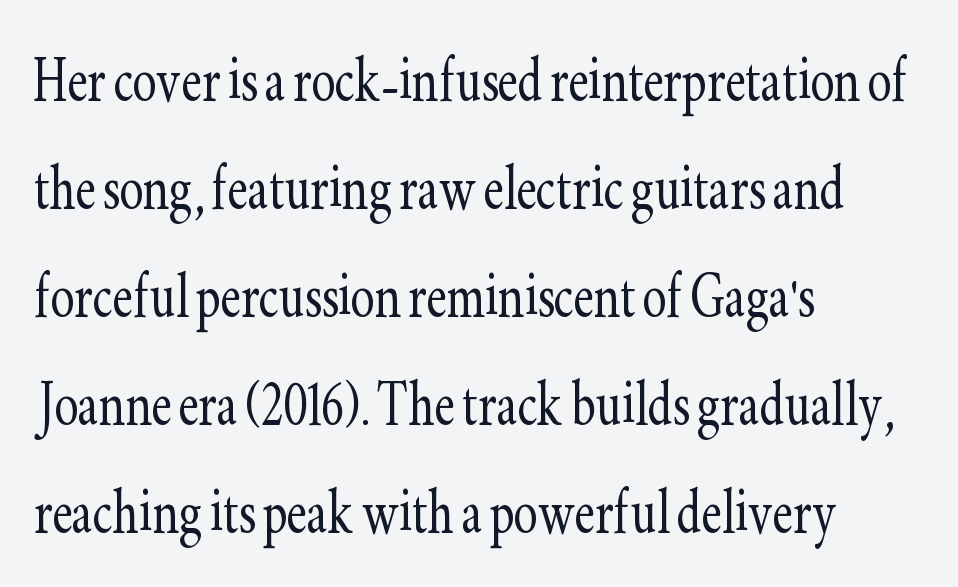
{"serif": "yes", "italic": "no", "bold": "no", "weight": "light", "width": "condensed", "stroke_contrast": "low", "x_height": "small", "monospaced": "no", "underline": "no", "align": "left", "line_spacing": "normal", "line_spacing_ratio": 1.5, "letter_spacing": "normal", "letter_spacing_em": 0.0, "glyph_px": 72}
